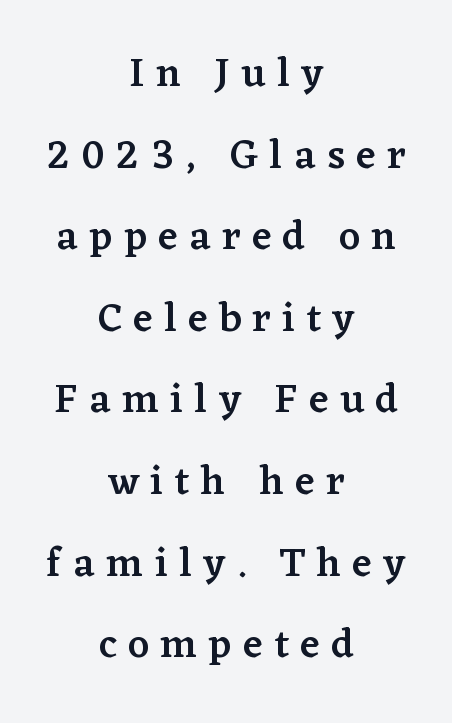
The image shows 41 px semibold serif type, upright; set centered, loose line spacing (1.99x), unusually wide letter spacing (+0.28 em), not underlined; low stroke contrast and a medium x-height.
